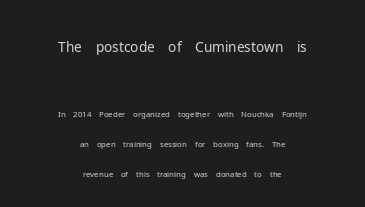
Each word holds together tightly as a unit, with standard inter-letter gaps. The rendering shows plain stroke endings on the letterforms — a sans-serif design. Just letters on the line, the space beneath them empty. Compared with a typical body face, this is equally light or lighter still. The lettering stays uniformly vertical, giving the passage a roman look. Notice how the passage keeps no hard edge, just a central spine.
